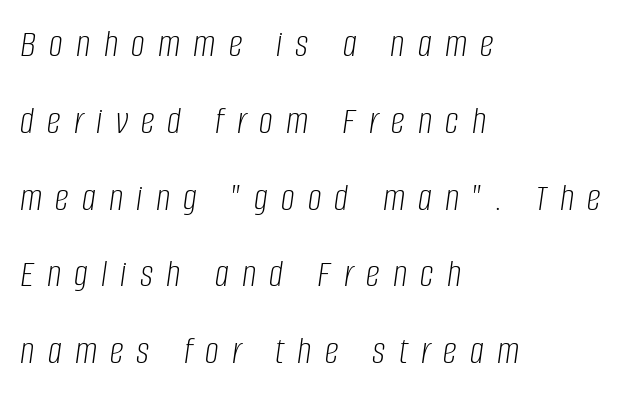
Varying glyph widths throughout — classic text-font behaviour. A great deal of white space separates one row of letters from the next. Emphasis-style slanted type is in use. Is the letter spacing exaggerated? Yes — the characters are pushed far apart. In CSS terms this would be text-align: left. Compared with a typical body face, this is equally light or lighter still.
